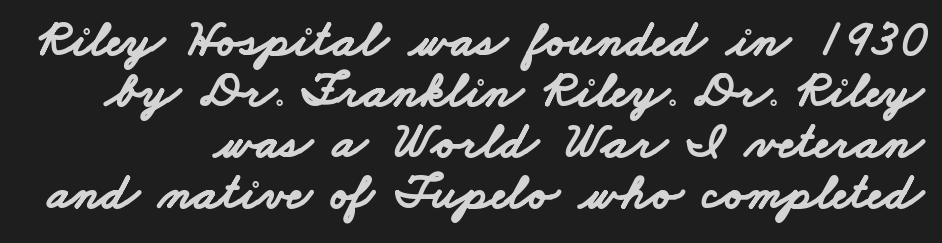
{"serif": "no", "bold": "yes", "weight": "bold", "width": "wide", "stroke_contrast": "low", "x_height": "small", "monospaced": "no", "underline": "no", "line_spacing": "tight", "line_spacing_ratio": 1.0, "letter_spacing": "normal", "letter_spacing_em": 0.0, "glyph_px": 51}
